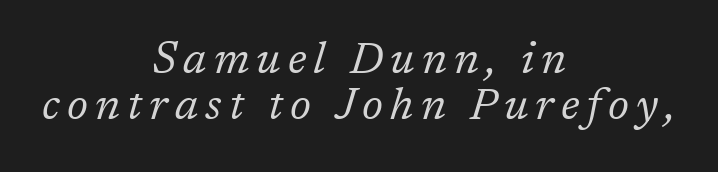
The image shows 44 px regular-weight serif type, italic (leaning right); set centered, tight line spacing (1.05x), not underlined; low stroke contrast and a medium x-height.
